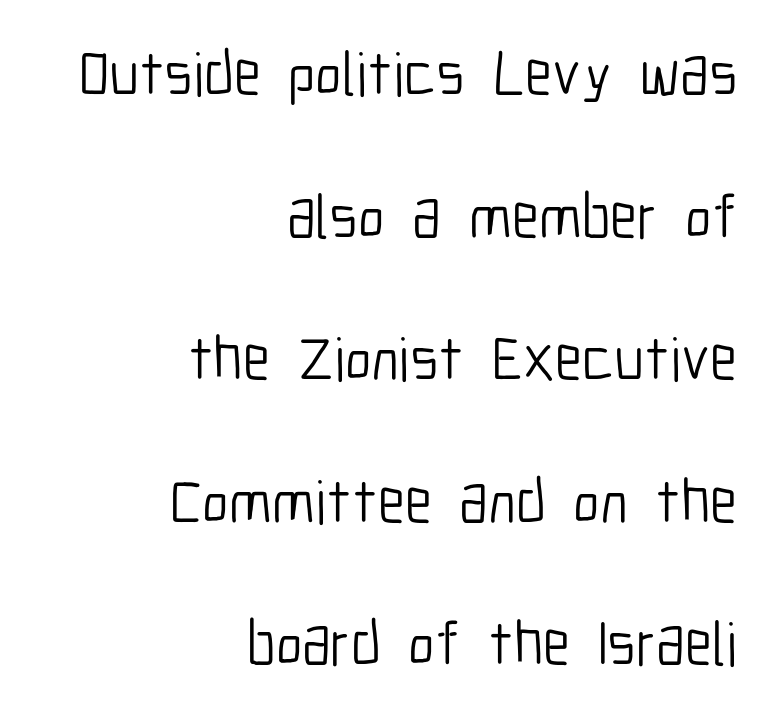
{"serif": "no", "italic": "no", "bold": "no", "weight": "light", "width": "condensed", "stroke_contrast": "low", "x_height": "medium", "monospaced": "no", "underline": "no", "align": "right", "line_spacing": "loose", "line_spacing_ratio": 2.3, "letter_spacing": "normal", "letter_spacing_em": 0.0, "glyph_px": 62}
